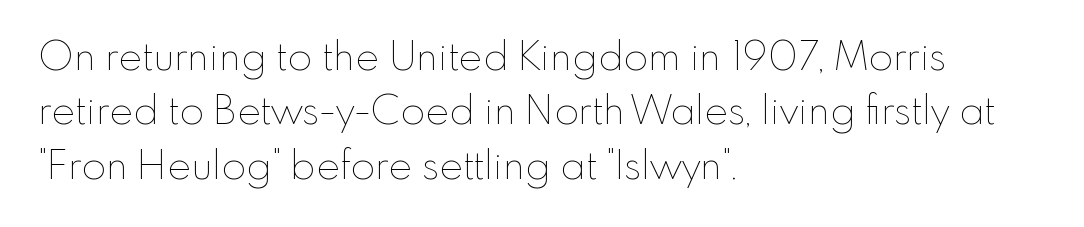
Q: Is the text bold? A: No.
Q: Is the text italic (slanted)? A: No, it is upright.
Q: Is the text underlined? A: No.
Q: How is the paragraph aligned? A: Left-aligned.
Q: Is the spacing between letters normal or unusually wide? A: Normal.
Q: Is the spacing between lines tight, normal or loose? A: Normal.
Q: Width (condensed, normal, or wide)? A: Normal.
Q: Stroke contrast? A: Low.
Q: x-height? A: Small.
Q: Monospaced? A: No.
